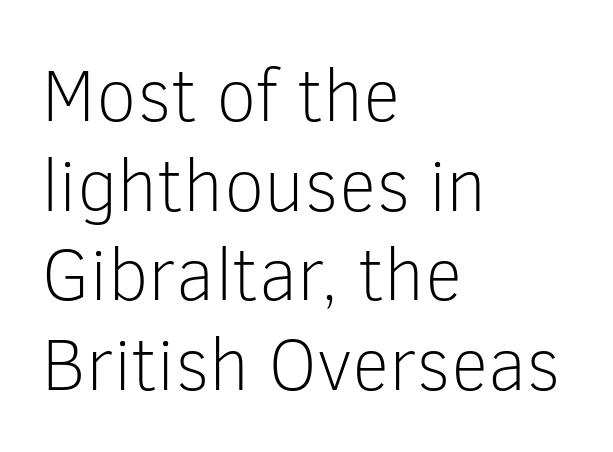
The image shows 74 px light sans-serif type, upright; set left-aligned, line spacing 1.21x, normal letter spacing, not underlined; low stroke contrast and a medium x-height.
